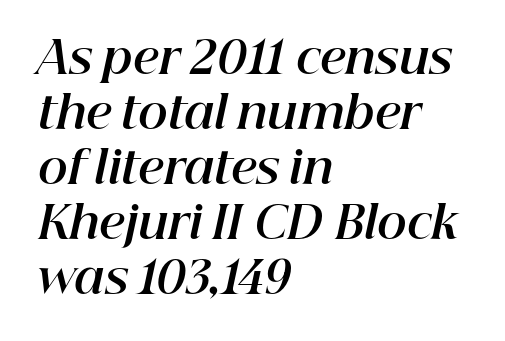
{"italic": "yes", "lean": "right", "slant_degrees": 12, "bold": "yes", "weight": "bold", "width": "normal", "stroke_contrast": "high", "x_height": "medium", "monospaced": "no", "underline": "no", "align": "left", "line_spacing_ratio": 1.22, "letter_spacing": "normal", "letter_spacing_em": 0.0, "glyph_px": 45}
